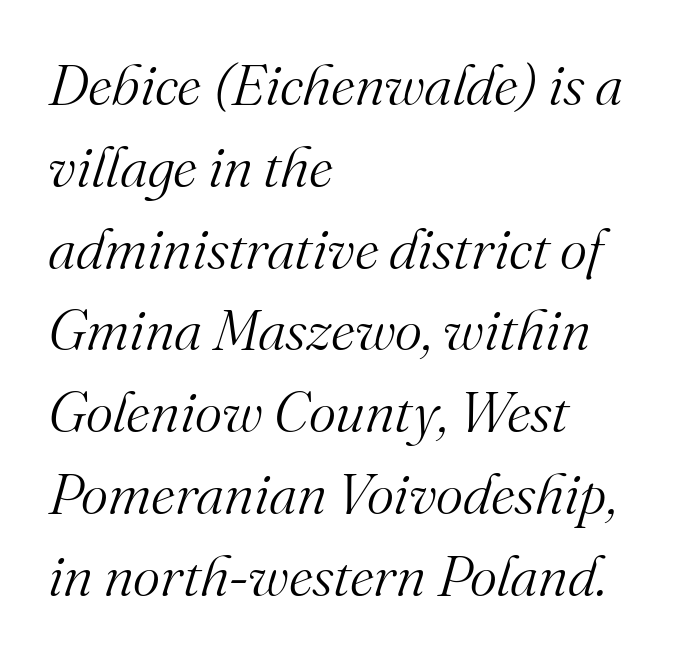
The image shows 58 px light serif type, italic (leaning right); set left-aligned, normal line spacing (1.41x), normal letter spacing, not underlined; medium stroke contrast and a small x-height.
